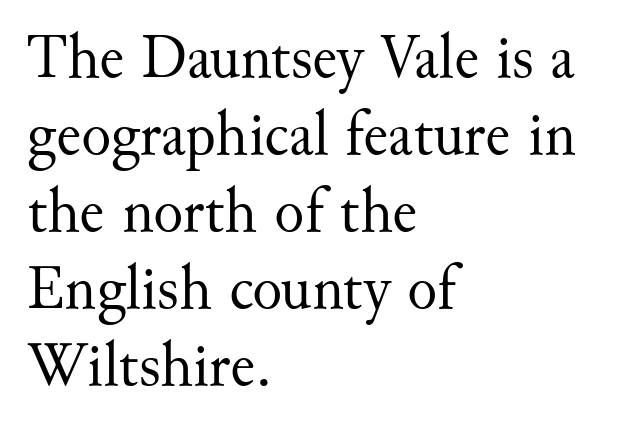
The image shows 62 px regular-weight serif type, upright; set left-aligned, line spacing 1.24x, normal letter spacing, not underlined; medium stroke contrast and a small x-height.
